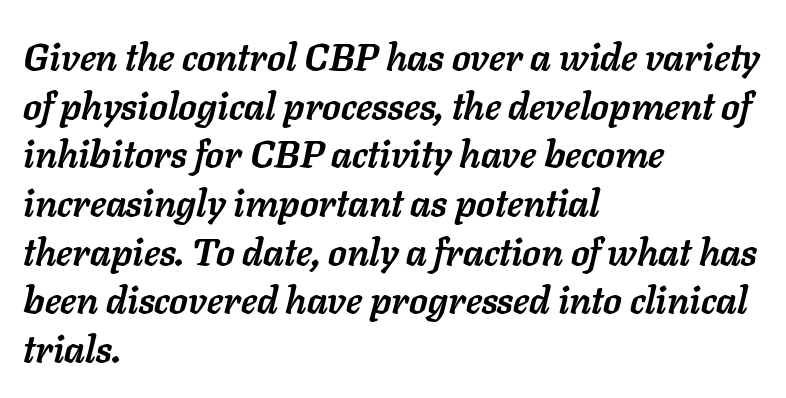
{"italic": "yes", "lean": "right", "slant_degrees": 11, "bold": "yes", "weight": "semibold", "width": "normal", "stroke_contrast": "low", "x_height": "medium", "monospaced": "no", "underline": "no", "align": "left", "line_spacing": "normal", "line_spacing_ratio": 1.28, "letter_spacing": "normal", "letter_spacing_em": 0.0, "glyph_px": 38}
